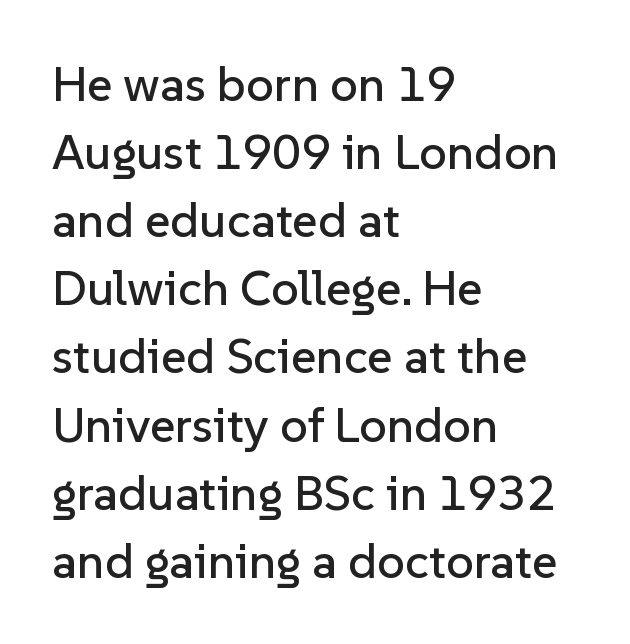
Which margin do the lines hug? The left one — the right edge is uneven. The face used here is proportionally spaced, like ordinary book or web type. You can tell from the bare stems that sans-serif type was used. Compared with typical body copy, the letter spacing here is the same.
